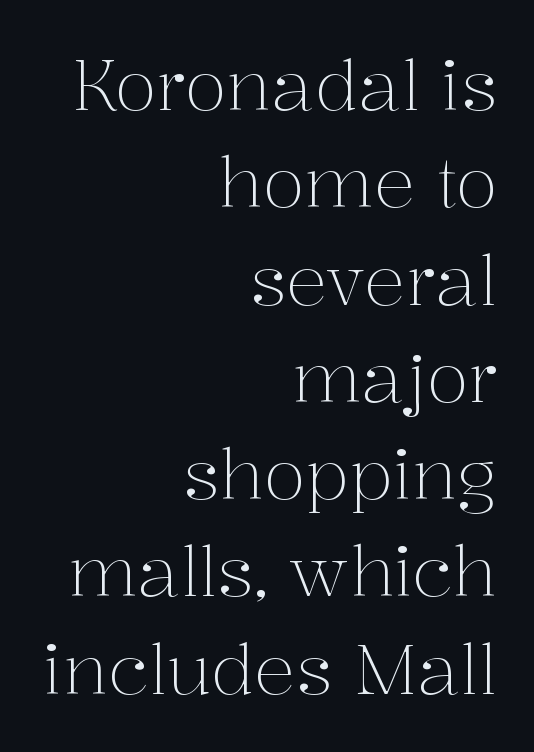
Teacher's note: observe the even right margin — that is flush-right alignment. Beneath every word, the page is bare. Ordinary non-slanted type is in use. These lines are rendered in a variable-pitch font.
